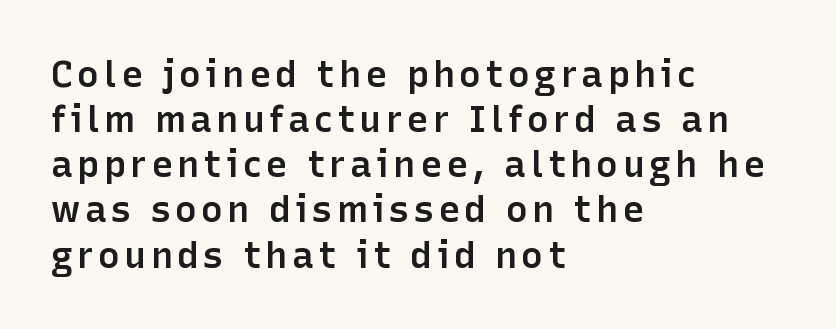
The image shows 37 px semibold sans-serif type, upright; set left-aligned, line spacing 1.22x, not underlined; low stroke contrast and a medium x-height.
